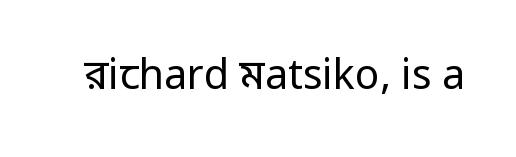
The image shows 41 px regular-weight, condensed sans-serif type, upright; set normal letter spacing, not underlined; low stroke contrast and a large x-height.
